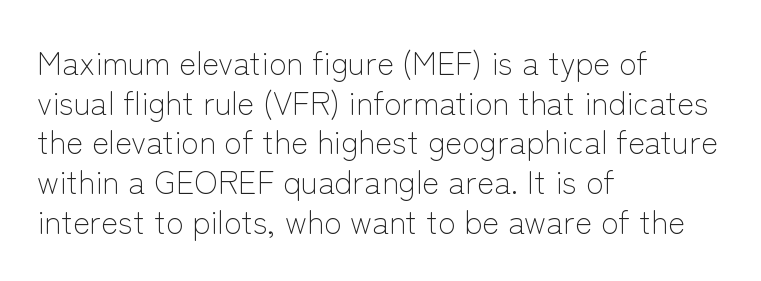
{"serif": "no", "italic": "no", "bold": "no", "weight": "light", "width": "normal", "stroke_contrast": "low", "x_height": "medium", "monospaced": "no", "underline": "no", "align": "left", "line_spacing_ratio": 1.24, "letter_spacing": "normal", "letter_spacing_em": 0.0, "glyph_px": 32}
